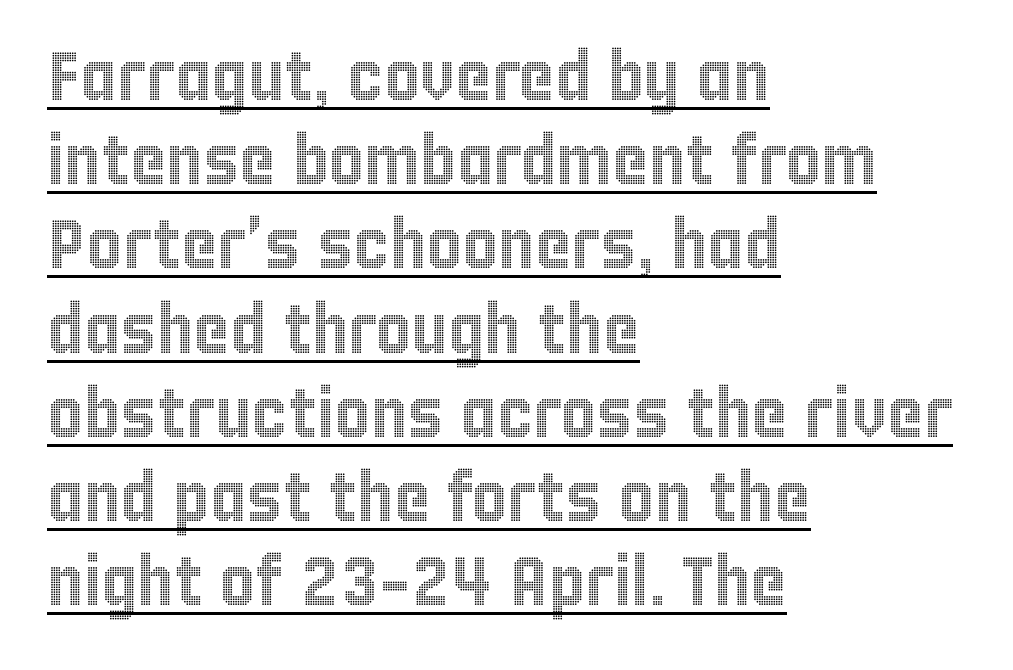
Q: Is the text italic (slanted)? A: No, it is upright.
Q: Is the text underlined? A: Yes.
Q: How is the paragraph aligned? A: Left-aligned.
Q: Is the spacing between letters normal or unusually wide? A: Normal.
Q: Width (condensed, normal, or wide)? A: Condensed.
Q: x-height? A: Large.
Q: Monospaced? A: No.
